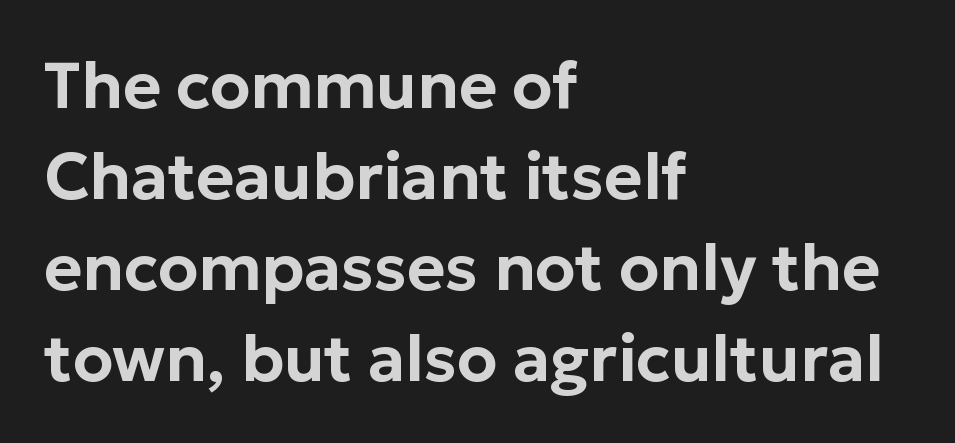
Q: Is the text italic (slanted)? A: No, it is upright.
Q: Is the typeface a serif or a sans-serif typeface? A: Sans-serif.
Q: Is the text underlined? A: No.
Q: How is the paragraph aligned? A: Left-aligned.
Q: Is the spacing between letters normal or unusually wide? A: Normal.
Q: Is the spacing between lines tight, normal or loose? A: Normal.
Q: Width (condensed, normal, or wide)? A: Normal.
Q: Stroke contrast? A: Low.
Q: x-height? A: Medium.
Q: Monospaced? A: No.
